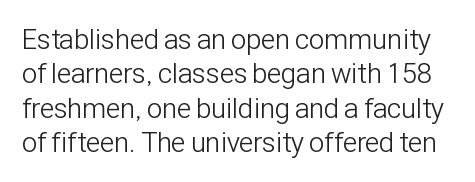
Q: Is the text bold? A: No.
Q: Is the text italic (slanted)? A: No, it is upright.
Q: Is the typeface a serif or a sans-serif typeface? A: Sans-serif.
Q: Is the text underlined? A: No.
Q: Is the spacing between letters normal or unusually wide? A: Normal.
Q: Width (condensed, normal, or wide)? A: Condensed.
Q: Stroke contrast? A: Low.
Q: x-height? A: Medium.
Q: Monospaced? A: No.
